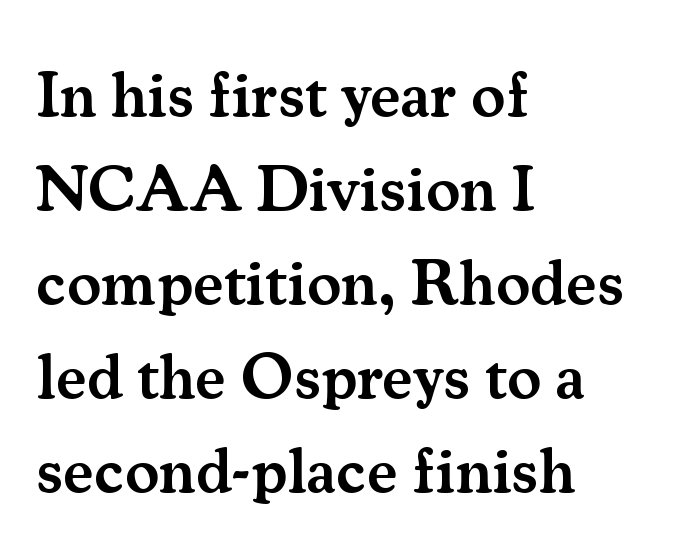
The image shows 64 px semibold serif type, upright; set left-aligned, normal line spacing (1.47x), normal letter spacing, not underlined; medium stroke contrast and a small x-height.
